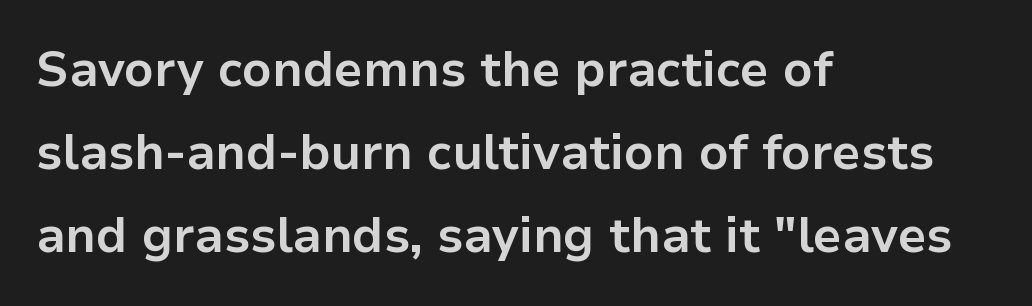
The image shows 49 px bold sans-serif type, upright; set left-aligned, normal line spacing (1.69x), normal letter spacing, not underlined; low stroke contrast and a medium x-height.
